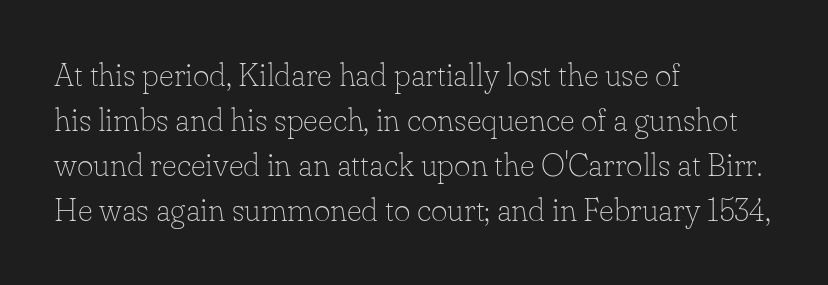
{"serif": "yes", "italic": "no", "bold": "no", "weight": "thin", "width": "normal", "stroke_contrast": "low", "x_height": "small", "monospaced": "no", "underline": "no", "align": "left", "line_spacing": "normal", "line_spacing_ratio": 1.41, "letter_spacing": "normal", "letter_spacing_em": 0.0, "glyph_px": 32}
